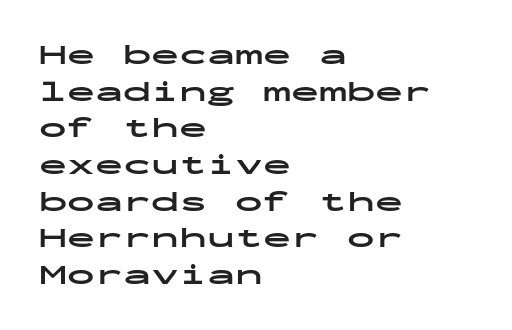
The image shows 28 px bold, wide sans-serif type, upright, monospaced; set left-aligned, normal line spacing (1.31x), normal letter spacing, not underlined; low stroke contrast and a medium x-height.
